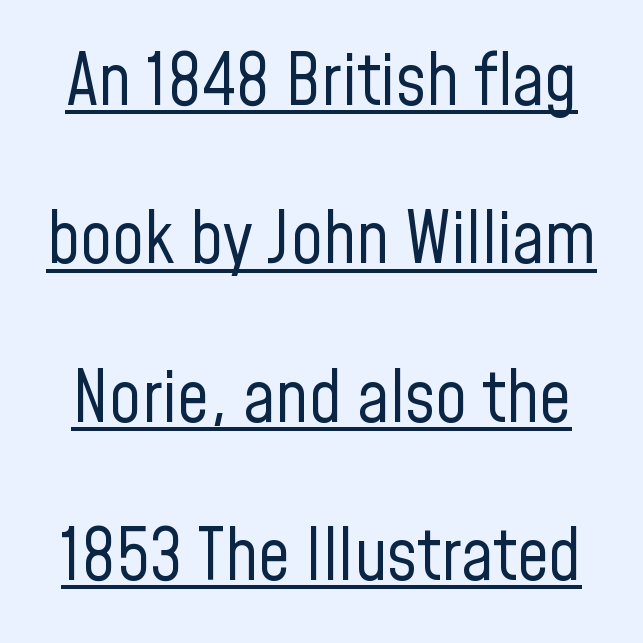
Italic? Not at all — the glyphs are vertical. Vertical spacing — loose. Here the designer chose a conventional face with non-uniform glyph widths. This reads as an unemphasized weight, regular at the heaviest. This rendering employs a face without finishing strokes, i.e., a sans-serif. Inter-character spacing is left at the font's built-in metrics.
